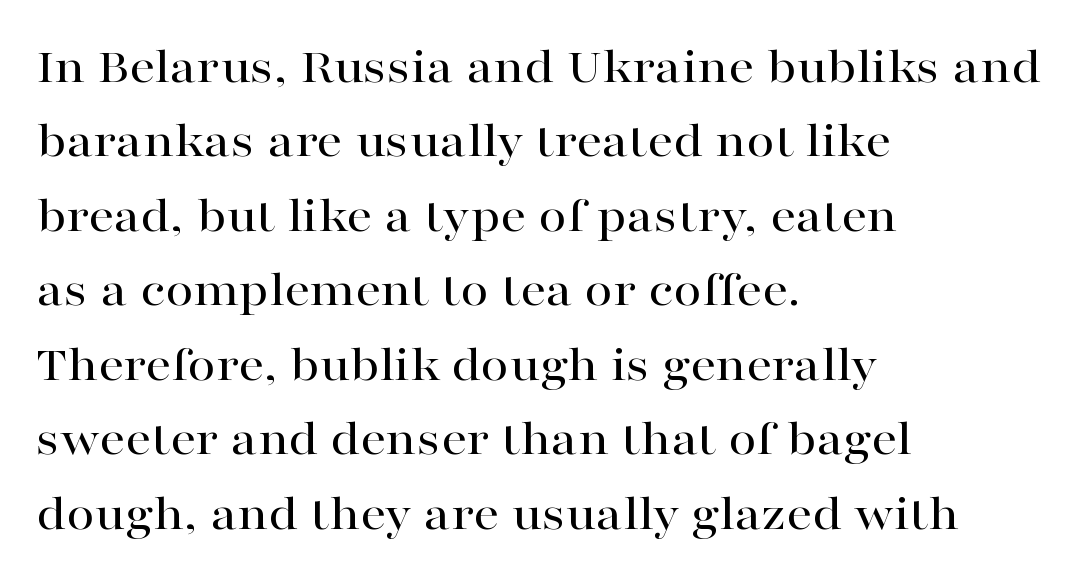
Q: Is the text italic (slanted)? A: No, it is upright.
Q: Is the typeface a serif or a sans-serif typeface? A: Serif.
Q: Is the text underlined? A: No.
Q: How is the paragraph aligned? A: Left-aligned.
Q: Is the spacing between letters normal or unusually wide? A: Normal.
Q: Is the spacing between lines tight, normal or loose? A: Normal.
Q: Width (condensed, normal, or wide)? A: Wide.
Q: Stroke contrast? A: High.
Q: x-height? A: Medium.
Q: Monospaced? A: No.
